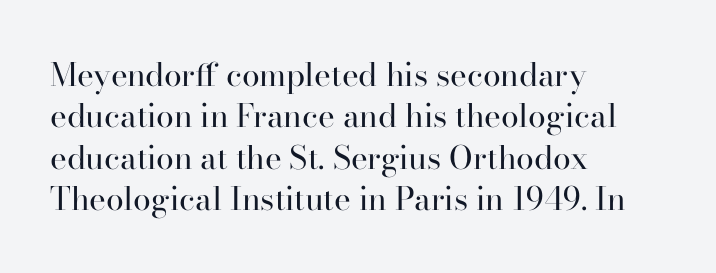
Q: Is the text bold? A: No.
Q: Is the text italic (slanted)? A: No, it is upright.
Q: Is the typeface a serif or a sans-serif typeface? A: Serif.
Q: Is the text underlined? A: No.
Q: How is the paragraph aligned? A: Left-aligned.
Q: Is the spacing between letters normal or unusually wide? A: Normal.
Q: Is the spacing between lines tight, normal or loose? A: Normal.
Q: Width (condensed, normal, or wide)? A: Normal.
Q: Stroke contrast? A: High.
Q: x-height? A: Small.
Q: Monospaced? A: No.
